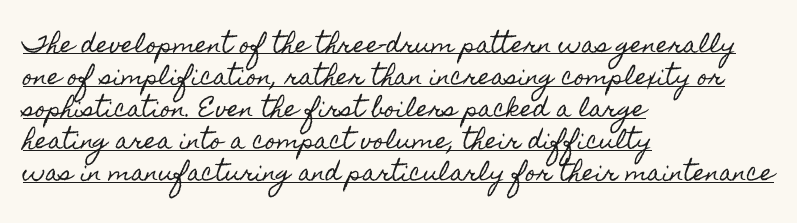
{"underline": "yes", "align": "left", "line_spacing": "normal", "line_spacing_ratio": 1.46, "letter_spacing": "normal", "letter_spacing_em": 0.0, "glyph_px": 22}
